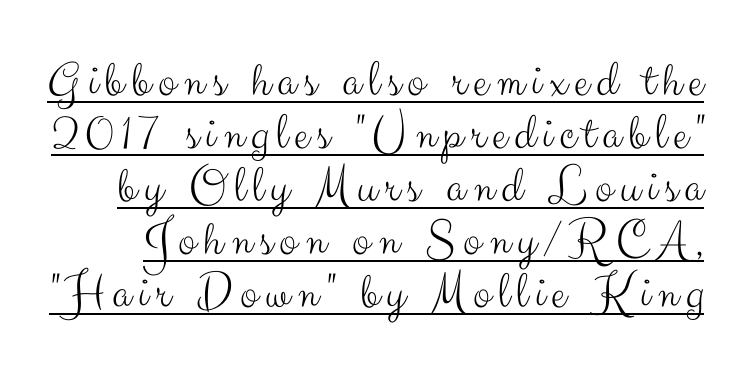
Vertically, the passage feels compressed, each row crowding the next. Serif or sans? Sans — the stroke terminals are bare. Glance below the letters and you will spot a drawn line. A quiet, ordinary-to-light weight characterises the typeface. These lines are rendered in a variable-pitch font.
